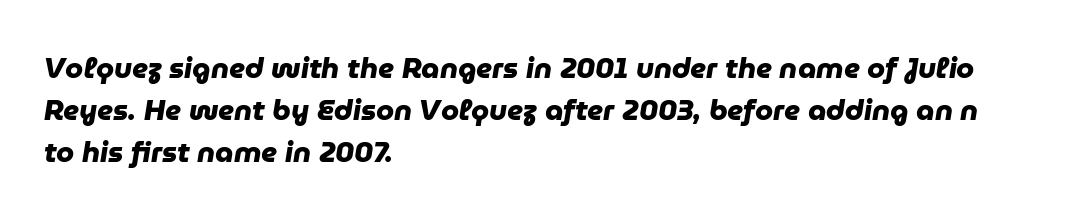
Q: Is the text bold? A: Yes.
Q: Is the typeface a serif or a sans-serif typeface? A: Sans-serif.
Q: Is the text underlined? A: No.
Q: How is the paragraph aligned? A: Left-aligned.
Q: Is the spacing between letters normal or unusually wide? A: Normal.
Q: Is the spacing between lines tight, normal or loose? A: Normal.
Q: Width (condensed, normal, or wide)? A: Normal.
Q: Stroke contrast? A: Low.
Q: x-height? A: Medium.
Q: Monospaced? A: No.
